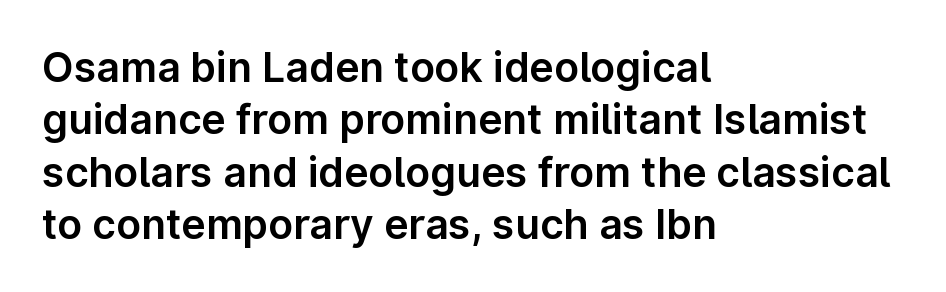
Normally led — the rows are evenly, conventionally spaced. The typeface chosen for these lines omits serifs. This rendering features lettering with no underline. These lines are set flush left with a ragged right edge.
